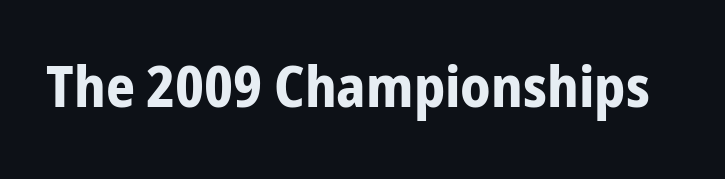
{"serif": "no", "italic": "no", "bold": "yes", "weight": "bold", "width": "condensed", "stroke_contrast": "low", "x_height": "medium", "monospaced": "no", "underline": "no", "letter_spacing": "normal", "letter_spacing_em": 0.0, "glyph_px": 57}
